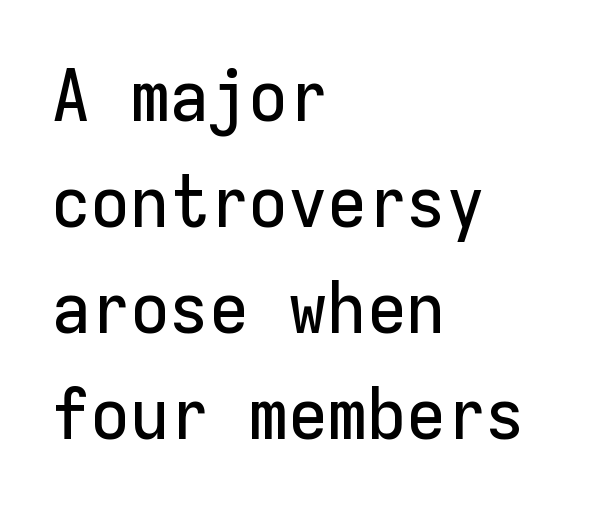
Q: Is the text italic (slanted)? A: No, it is upright.
Q: Is the typeface a serif or a sans-serif typeface? A: Sans-serif.
Q: Is the text underlined? A: No.
Q: How is the paragraph aligned? A: Left-aligned.
Q: Is the spacing between letters normal or unusually wide? A: Normal.
Q: Is the spacing between lines tight, normal or loose? A: Normal.
Q: Width (condensed, normal, or wide)? A: Normal.
Q: Stroke contrast? A: Low.
Q: x-height? A: Medium.
Q: Monospaced? A: Yes.
